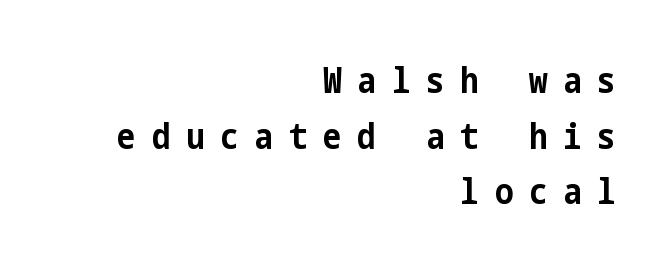
One-word summary of the alignment: right. In terms of letterspacing, this is a distinctly airy, spread setting. Horizontal bands of white between lines are of average thickness. Quick note: not italic, upright. Has an underline been added? It has not. This is heavy type, rendered in bold.
